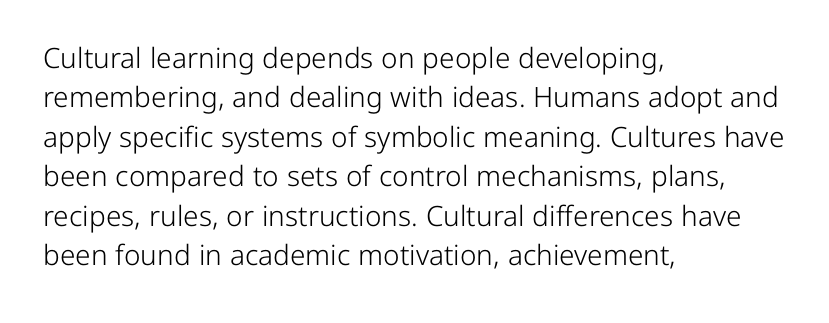
{"serif": "no", "italic": "no", "bold": "no", "weight": "light", "width": "normal", "stroke_contrast": "low", "x_height": "medium", "monospaced": "no", "underline": "no", "align": "left", "line_spacing": "normal", "line_spacing_ratio": 1.41, "letter_spacing": "normal", "letter_spacing_em": 0.0, "glyph_px": 28}
